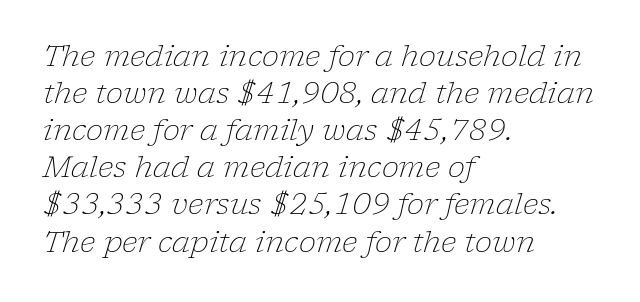
{"serif": "yes", "italic": "yes", "lean": "right", "slant_degrees": 17, "bold": "no", "weight": "light", "width": "normal", "stroke_contrast": "low", "x_height": "medium", "monospaced": "no", "underline": "no", "align": "left", "line_spacing": "normal", "line_spacing_ratio": 1.28, "letter_spacing": "normal", "letter_spacing_em": 0.0, "glyph_px": 29}
